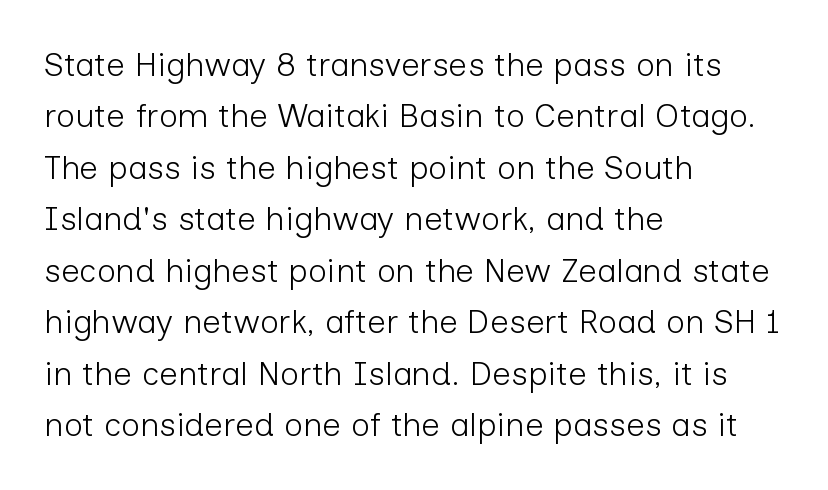
{"serif": "no", "italic": "no", "bold": "no", "weight": "light", "width": "normal", "stroke_contrast": "low", "x_height": "medium", "monospaced": "no", "underline": "no", "align": "left", "line_spacing": "normal", "line_spacing_ratio": 1.56, "letter_spacing": "normal", "letter_spacing_em": 0.0, "glyph_px": 33}
